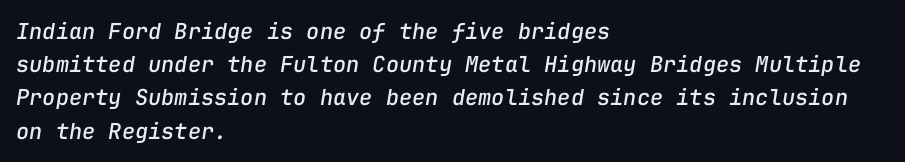
The rendering applies a slant to the glyphs. In CSS terms this would be text-align: left. The rendering keeps characters at their native spacing. The space between consecutive lines is moderate. Rule under the text: the space is simply empty.
